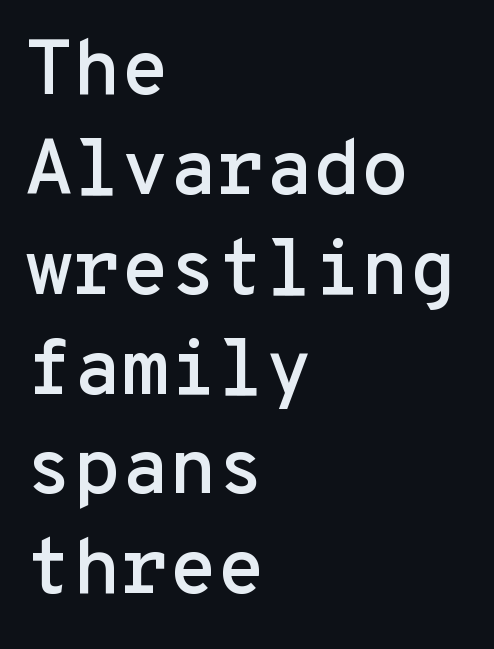
The image shows 78 px sans-serif type, upright, monospaced; set left-aligned, normal line spacing (1.28x), normal letter spacing, not underlined; low stroke contrast and a medium x-height.
